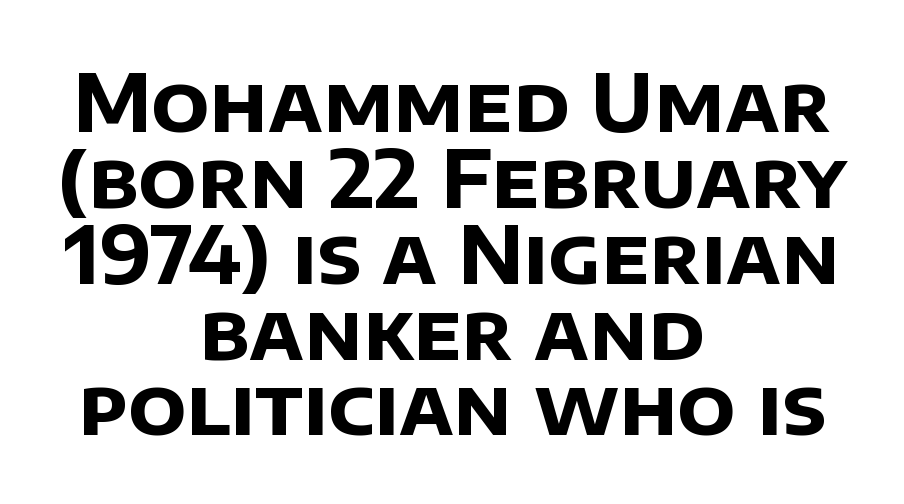
Q: Is the text bold? A: Yes.
Q: Is the typeface a serif or a sans-serif typeface? A: Sans-serif.
Q: Is the text underlined? A: No.
Q: How is the paragraph aligned? A: Centered.
Q: Is the spacing between letters normal or unusually wide? A: Normal.
Q: Is the spacing between lines tight, normal or loose? A: Tight.
Q: Width (condensed, normal, or wide)? A: Normal.
Q: Stroke contrast? A: Low.
Q: x-height? A: Large.
Q: Monospaced? A: No.
